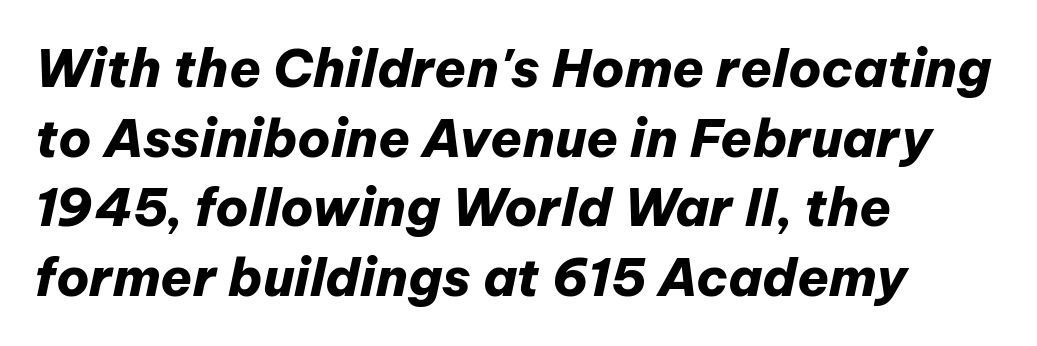
{"italic": "yes", "lean": "right", "slant_degrees": 12, "bold": "yes", "weight": "heavy", "width": "normal", "stroke_contrast": "low", "x_height": "medium", "monospaced": "no", "underline": "no", "align": "left", "line_spacing": "normal", "line_spacing_ratio": 1.34, "letter_spacing": "normal", "letter_spacing_em": 0.0, "glyph_px": 52}
